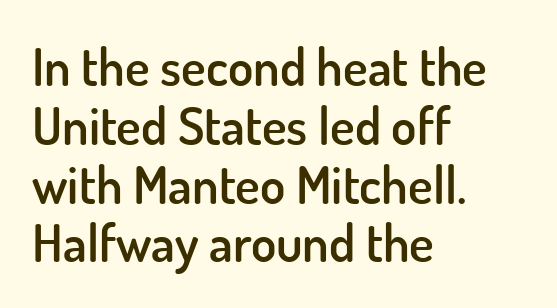
Q: Is the text bold? A: Semi-bold.
Q: Is the text italic (slanted)? A: No, it is upright.
Q: Is the typeface a serif or a sans-serif typeface? A: Sans-serif.
Q: Is the text underlined? A: No.
Q: How is the paragraph aligned? A: Left-aligned.
Q: Is the spacing between letters normal or unusually wide? A: Normal.
Q: Is the spacing between lines tight, normal or loose? A: Tight.
Q: Width (condensed, normal, or wide)? A: Normal.
Q: Stroke contrast? A: Low.
Q: x-height? A: Small.
Q: Monospaced? A: No.
